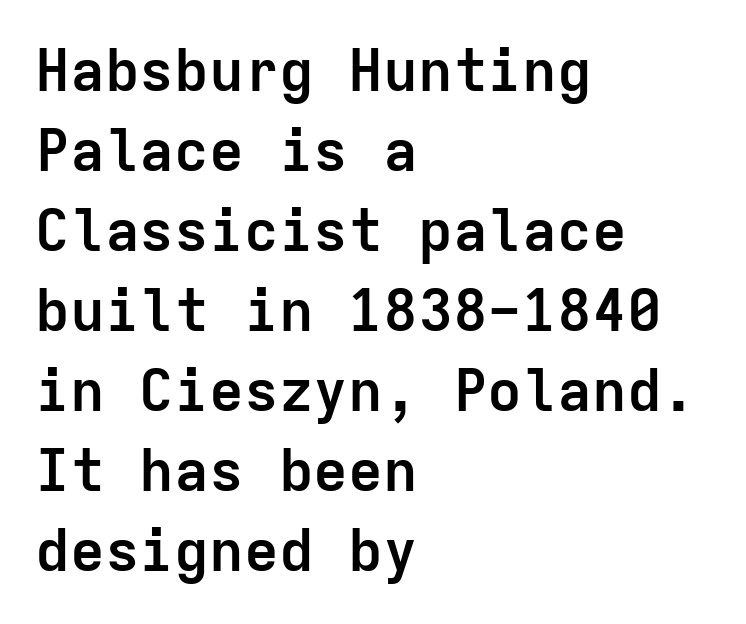
The glyphs are unaccompanied by any horizontal stroke below them. Emphasis by weight is at full strength: bold. Each new line begins a customary step beneath the previous one. Nope, no serifs anywhere on these letters. Observe the ordinary spacing: letters are neighbours, not strangers. Is this a fixed-width face? Yes — each glyph sits in an identical cell.
